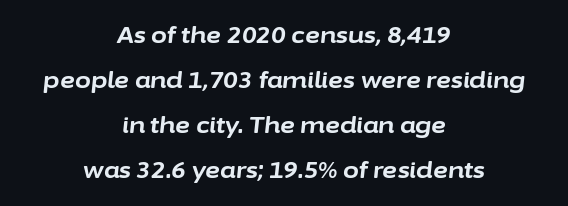
{"italic": "yes", "lean": "right", "slant_degrees": 6, "bold": "yes", "underline": "no", "align": "center", "line_spacing": "loose", "line_spacing_ratio": 1.96, "letter_spacing": "normal", "letter_spacing_em": 0.0, "glyph_px": 23}
